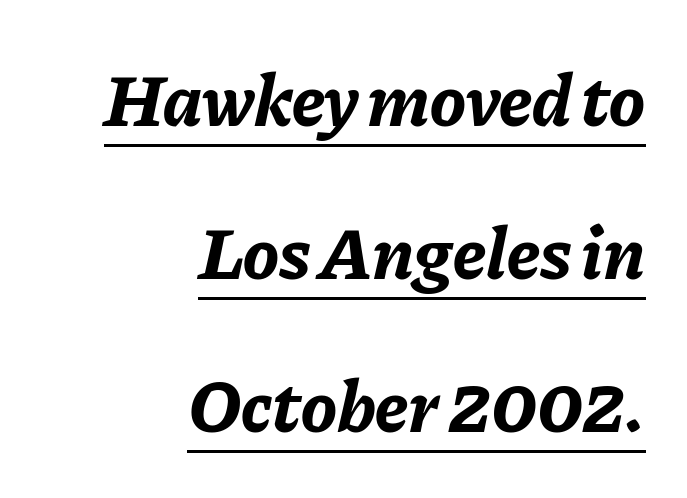
The image shows 75 px bold type, italic (leaning right); set right-aligned, loose line spacing (2.04x), normal letter spacing, underlined; low stroke contrast and a medium x-height.
